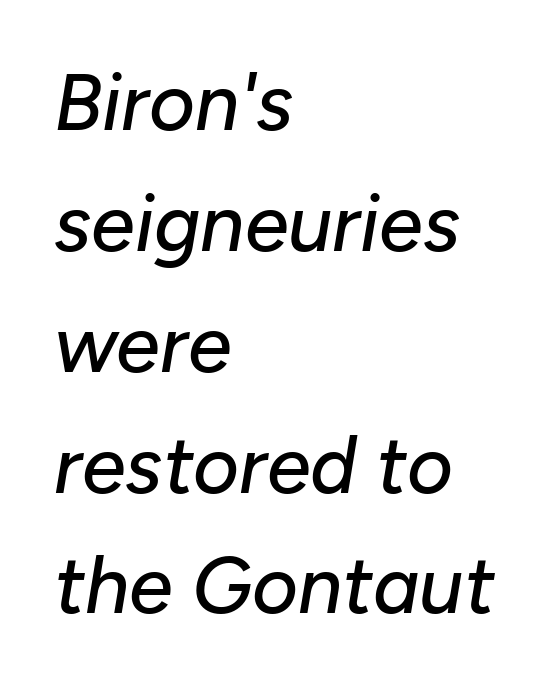
Q: Is the text italic (slanted)? A: Yes, it leans right by about 10 degrees.
Q: Is the text underlined? A: No.
Q: How is the paragraph aligned? A: Left-aligned.
Q: Is the spacing between letters normal or unusually wide? A: Normal.
Q: Is the spacing between lines tight, normal or loose? A: Normal.
Q: Width (condensed, normal, or wide)? A: Normal.
Q: Stroke contrast? A: Low.
Q: x-height? A: Medium.
Q: Monospaced? A: No.
